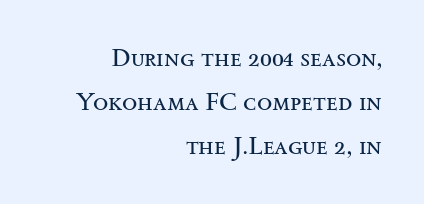
The image shows 25 px text type, upright; set right-aligned, line spacing 1.77x, normal letter spacing, not underlined.
